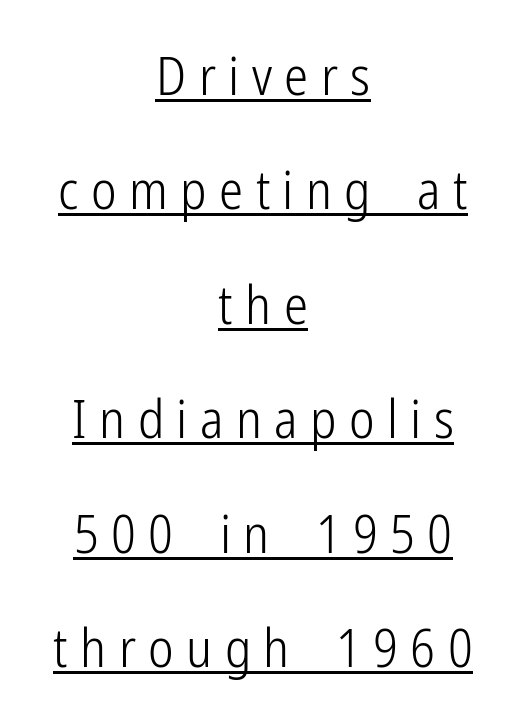
The letters advance in unequal steps, a hallmark of proportional type. The letters are spread apart with noticeably loose tracking. Notice how a bar underscores the lettering throughout. One glance says open: line gaps are wider than usual. The font is comparable to plain body text, perhaps lighter. Casual observation: everything's sitting right in the middle.
